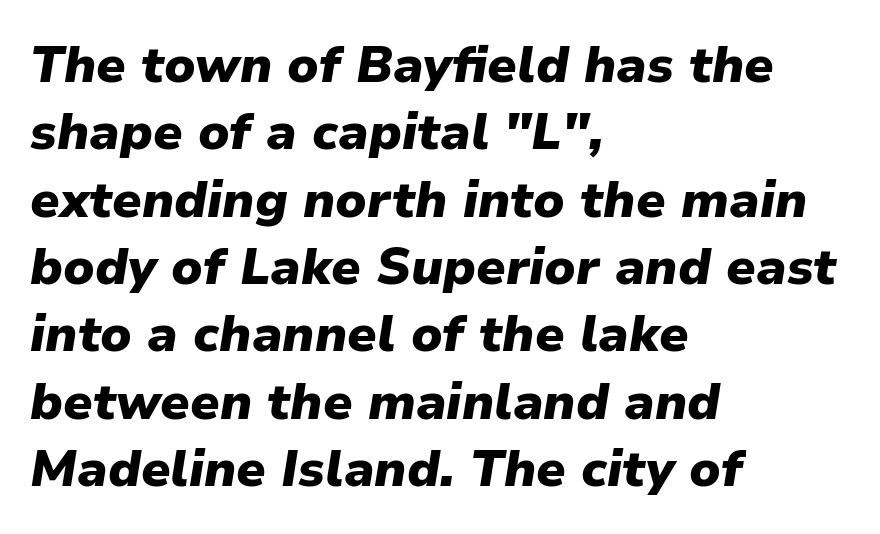
{"italic": "yes", "lean": "right", "slant_degrees": 9, "bold": "yes", "weight": "heavy", "width": "normal", "stroke_contrast": "low", "x_height": "medium", "monospaced": "no", "underline": "no", "align": "left", "line_spacing": "normal", "line_spacing_ratio": 1.32, "letter_spacing": "normal", "letter_spacing_em": 0.0, "glyph_px": 51}
